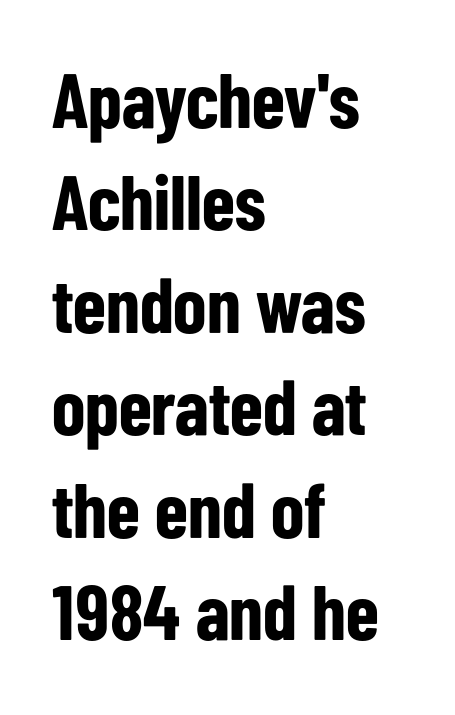
Q: Is the text bold? A: Yes.
Q: Is the text italic (slanted)? A: No, it is upright.
Q: Is the typeface a serif or a sans-serif typeface? A: Sans-serif.
Q: Is the text underlined? A: No.
Q: How is the paragraph aligned? A: Left-aligned.
Q: Is the spacing between letters normal or unusually wide? A: Normal.
Q: Is the spacing between lines tight, normal or loose? A: Normal.
Q: Width (condensed, normal, or wide)? A: Condensed.
Q: Stroke contrast? A: Low.
Q: x-height? A: Medium.
Q: Monospaced? A: No.
